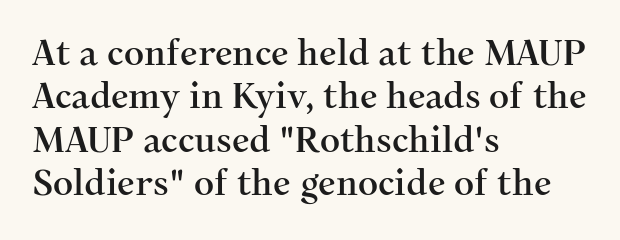
Q: Is the text italic (slanted)? A: No, it is upright.
Q: Is the typeface a serif or a sans-serif typeface? A: Serif.
Q: Is the text underlined? A: No.
Q: How is the paragraph aligned? A: Left-aligned.
Q: Is the spacing between letters normal or unusually wide? A: Normal.
Q: Width (condensed, normal, or wide)? A: Normal.
Q: Stroke contrast? A: Medium.
Q: x-height? A: Medium.
Q: Monospaced? A: No.
